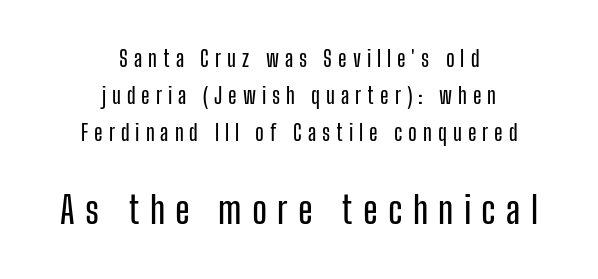
The image shows 38 px condensed sans-serif type, upright; set centered, normal line spacing (1.68x), unusually wide letter spacing (+0.27 em), not underlined; the second (bottom) block is 1.73x larger; low stroke contrast and a medium x-height.
